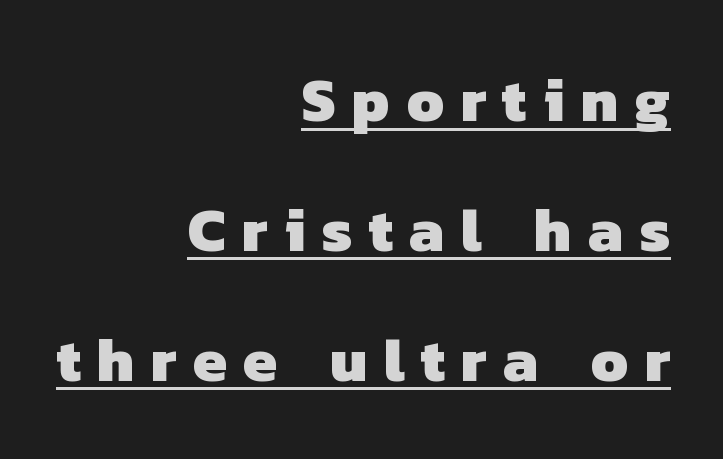
{"serif": "no", "bold": "yes", "weight": "heavy", "width": "normal", "stroke_contrast": "low", "x_height": "medium", "monospaced": "no", "underline": "yes", "align": "right", "line_spacing": "loose", "line_spacing_ratio": 2.13, "letter_spacing": "wide", "letter_spacing_em": 0.27, "glyph_px": 61}
